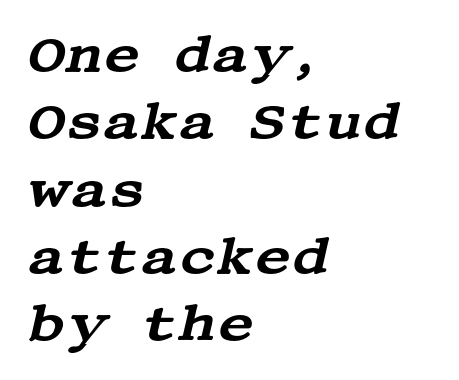
The image shows 51 px wide serif type, italic (leaning right); set left-aligned, normal line spacing (1.32x), normal letter spacing, not underlined; medium stroke contrast and a large x-height.
